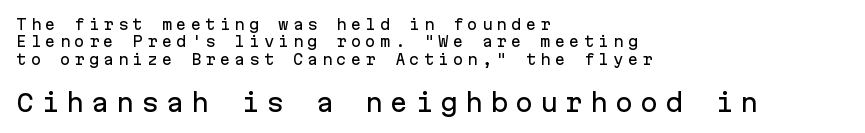
The more generous point size was reserved for the lower chunk. The rendering anchors every line to the left-hand side. The zone under the glyphs is completely vacant. The designer left line spacing at the default. The horizontal fit of the characters is loose and conspicuously gappy.
